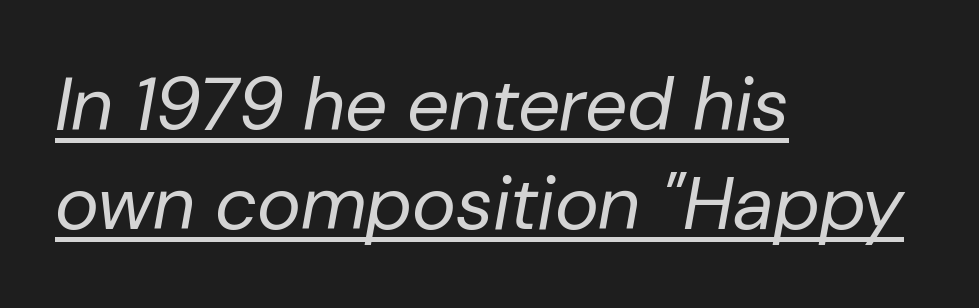
The image shows 75 px regular-weight type, italic (leaning right); set left-aligned, normal line spacing (1.32x), normal letter spacing, underlined; low stroke contrast and a medium x-height.
